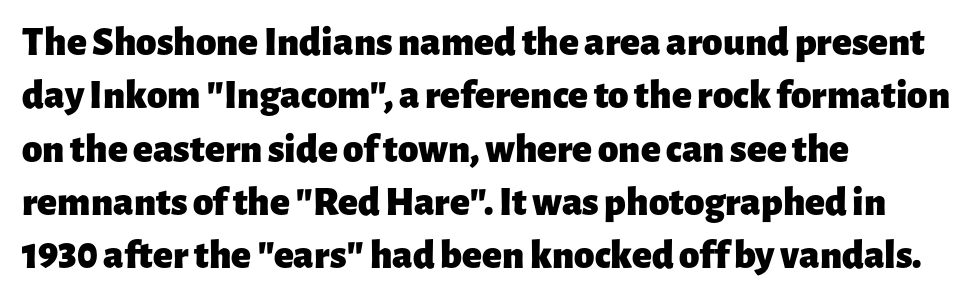
The image shows 41 px heavy sans-serif type, upright; set left-aligned, normal line spacing (1.3x), normal letter spacing, not underlined; low stroke contrast and a medium x-height.
